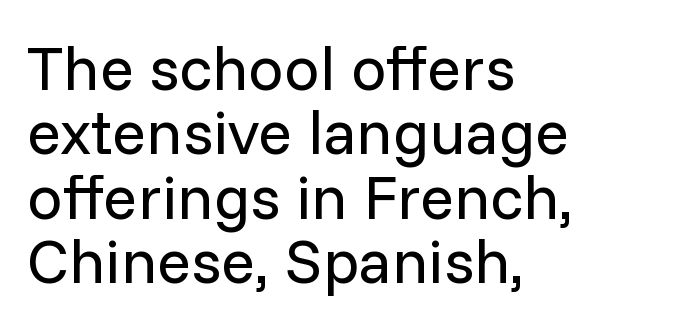
{"serif": "no", "italic": "no", "bold": "no", "weight": "regular", "width": "normal", "stroke_contrast": "low", "x_height": "medium", "monospaced": "no", "underline": "no", "align": "left", "line_spacing": "tight", "line_spacing_ratio": 1.02, "letter_spacing": "normal", "letter_spacing_em": 0.0, "glyph_px": 63}
